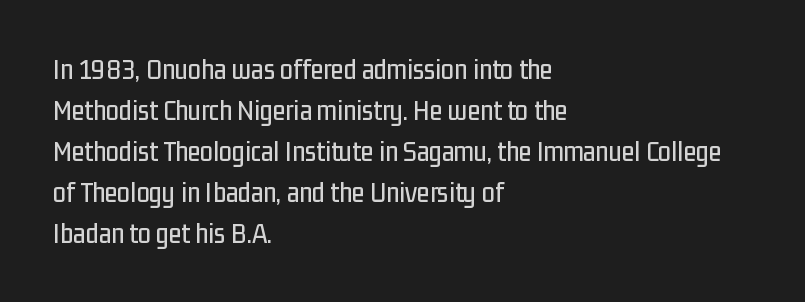
The face used here is proportionally spaced, like ordinary book or web type. The passage shown is not underscored anywhere. Nobody touched the tracking dial on this one. Examine the stroke ends and you'll find no serifs. These lines sit exactly where default settings would place them.
